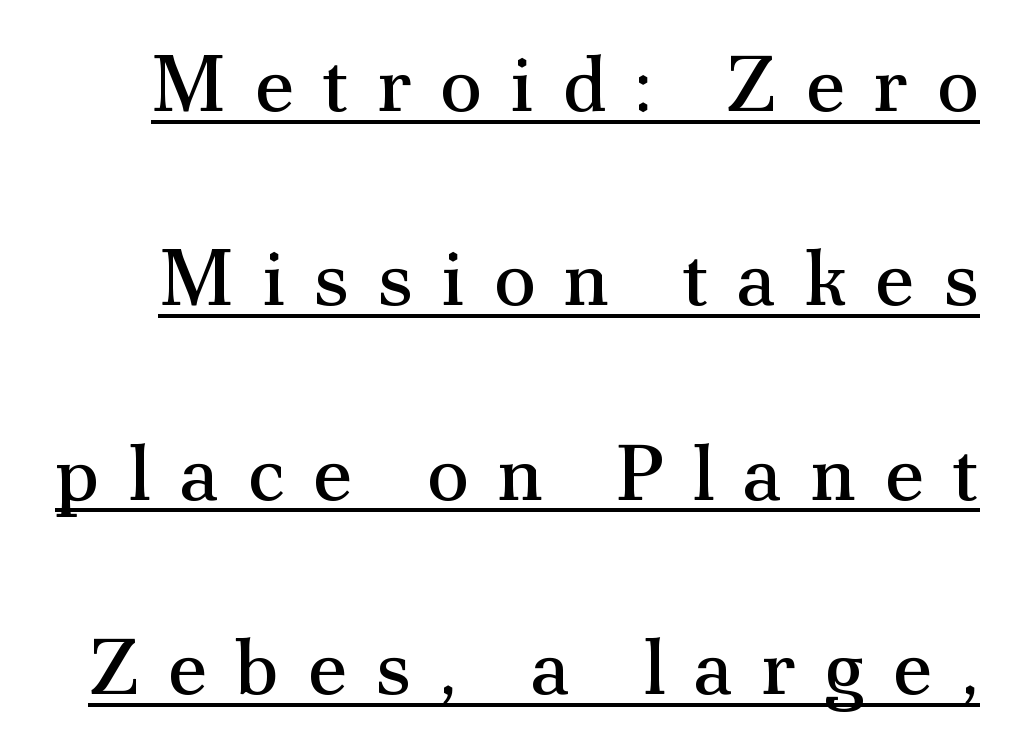
{"serif": "yes", "italic": "no", "bold": "no", "weight": "regular", "width": "normal", "stroke_contrast": "medium", "x_height": "small", "monospaced": "no", "underline": "yes", "line_spacing": "loose", "line_spacing_ratio": 2.46, "letter_spacing": "wide", "letter_spacing_em": 0.35, "glyph_px": 79}
